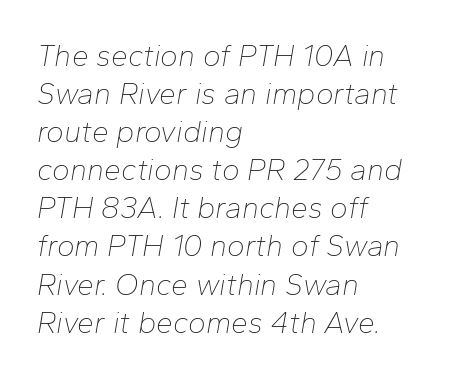
Q: Is the text bold? A: No.
Q: Is the text italic (slanted)? A: Yes, it leans right by about 10 degrees.
Q: Is the text underlined? A: No.
Q: How is the paragraph aligned? A: Left-aligned.
Q: Is the spacing between letters normal or unusually wide? A: Normal.
Q: Is the spacing between lines tight, normal or loose? A: Normal.
Q: Width (condensed, normal, or wide)? A: Normal.
Q: Stroke contrast? A: Low.
Q: x-height? A: Medium.
Q: Monospaced? A: No.
